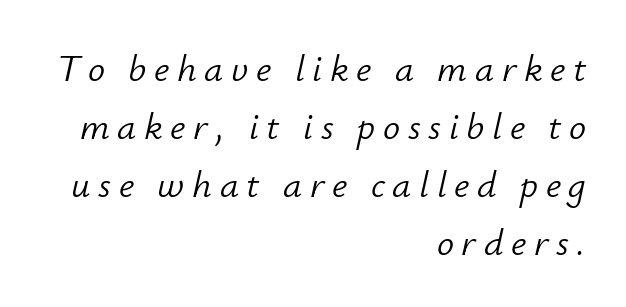
The image shows 38 px light type, italic (leaning right); set right-aligned, normal line spacing (1.53x), unusually wide letter spacing (+0.2 em), not underlined; low stroke contrast and a small x-height.
